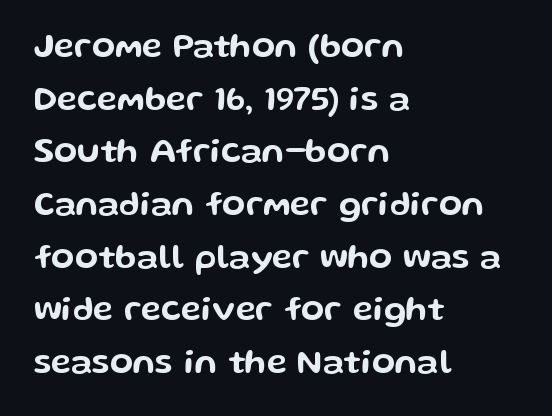
Proportional: the letters do not fall into vertical columns. How would I describe the line gaps? Plain and ordinary. Notice how the passage keeps a crisp vertical edge on the left only. Look at the bottom of the vertical strokes: they stop flat, with no serifs. The gaps between neighbouring characters are ordinary and unremarkable. The passage shown is not underscored anywhere.
